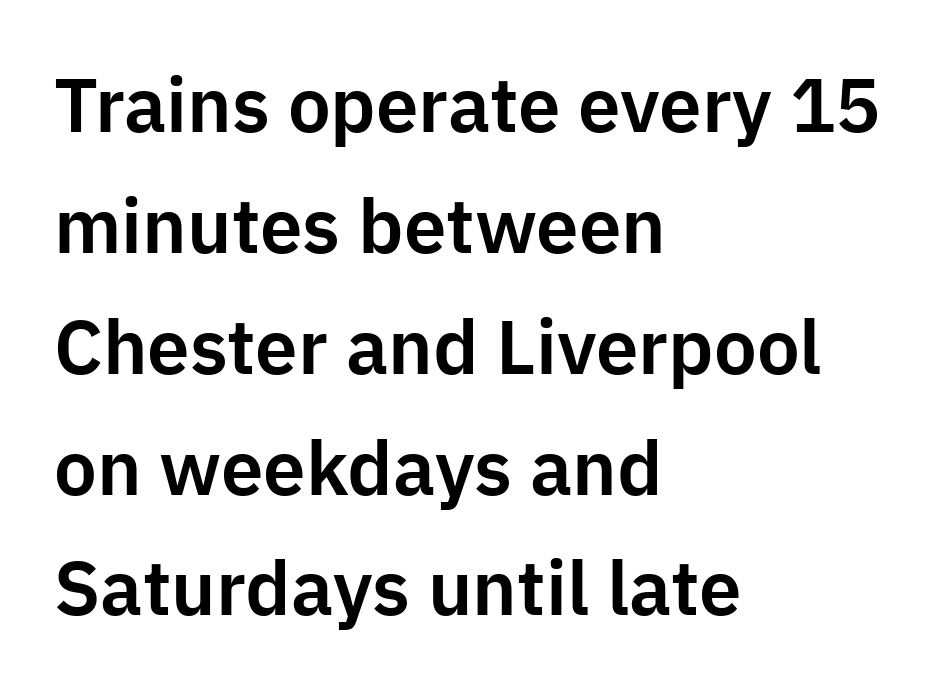
The image shows 76 px sans-serif type, upright; set left-aligned, normal line spacing (1.59x), normal letter spacing, not underlined; low stroke contrast and a medium x-height.
